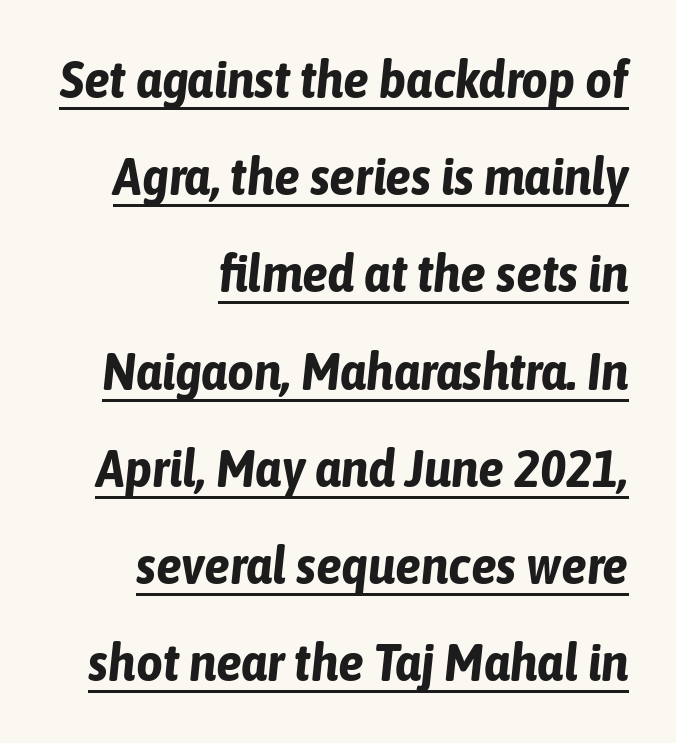
{"italic": "yes", "lean": "right", "slant_degrees": 6, "bold": "yes", "weight": "bold", "width": "condensed", "stroke_contrast": "low", "x_height": "medium", "monospaced": "no", "underline": "yes", "align": "right", "line_spacing_ratio": 1.87, "letter_spacing": "normal", "letter_spacing_em": 0.0, "glyph_px": 52}
